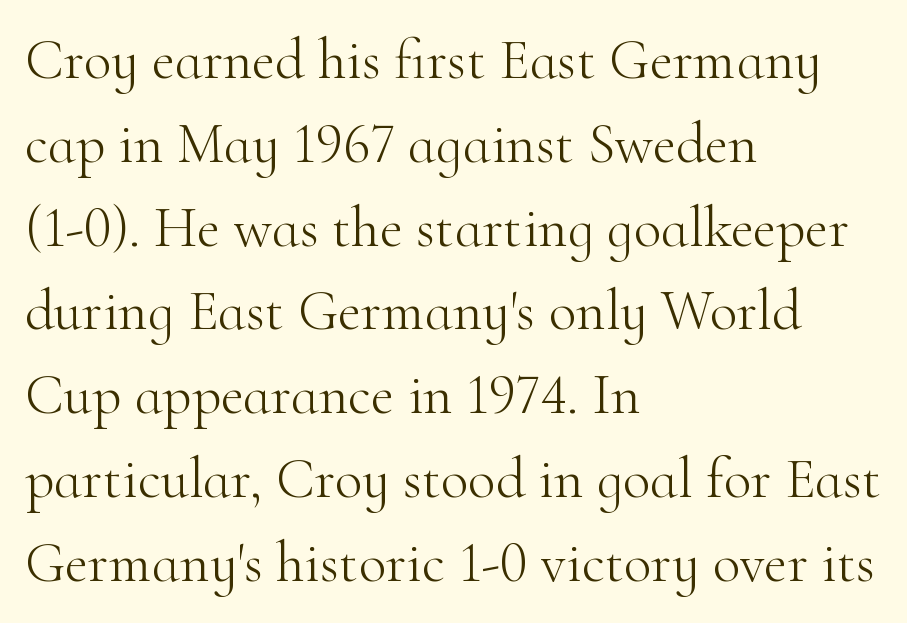
{"serif": "yes", "italic": "no", "bold": "no", "weight": "light", "width": "normal", "stroke_contrast": "high", "x_height": "small", "monospaced": "no", "underline": "no", "align": "left", "line_spacing": "normal", "line_spacing_ratio": 1.47, "letter_spacing": "normal", "letter_spacing_em": 0.0, "glyph_px": 57}
